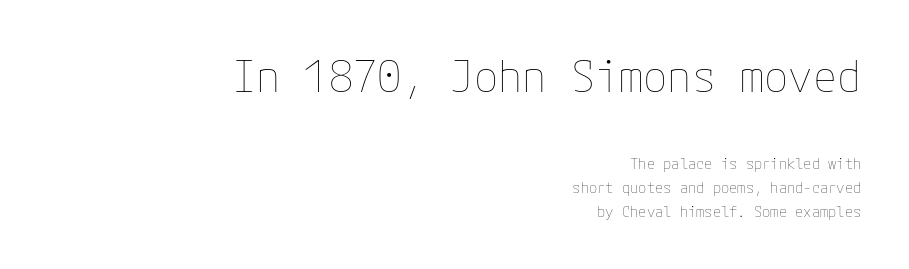
The image shows 44 px thin type, upright; set right-aligned, normal line spacing (1.6x), normal letter spacing, not underlined; the first (top) block is 2.93x larger; low stroke contrast and a medium x-height.
